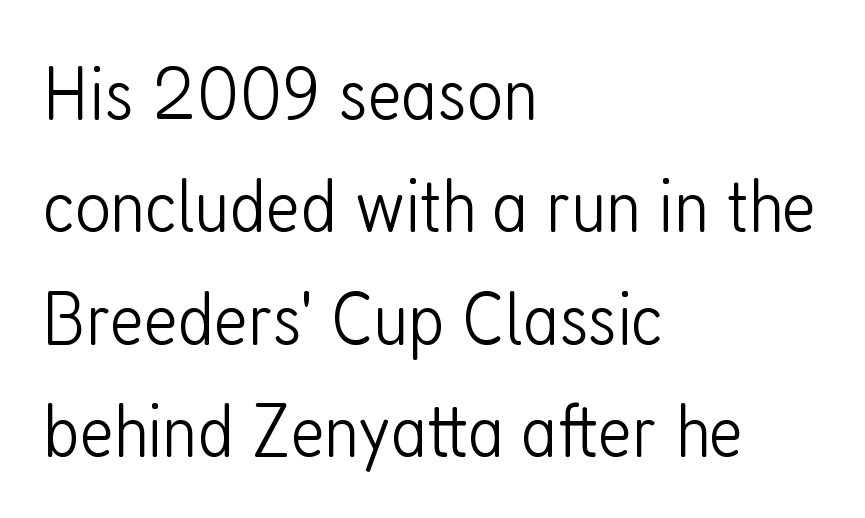
The image shows 78 px light, condensed sans-serif type, upright; set left-aligned, normal line spacing (1.44x), normal letter spacing, not underlined; low stroke contrast and a medium x-height.
